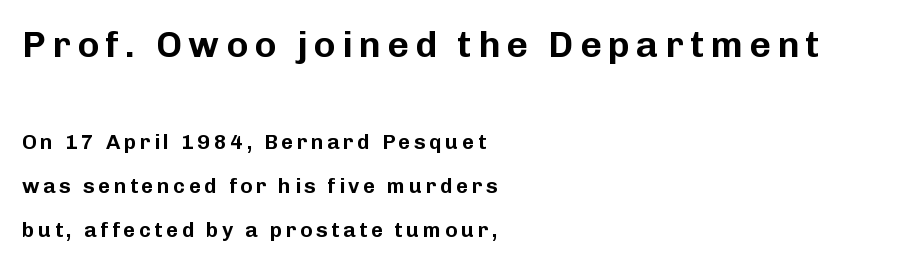
Q: Is the text italic (slanted)? A: No, it is upright.
Q: Is the typeface a serif or a sans-serif typeface? A: Sans-serif.
Q: Is the text underlined? A: No.
Q: How is the paragraph aligned? A: Left-aligned.
Q: Is the spacing between lines tight, normal or loose? A: Loose.
Q: Which block of text is set in a larger size, the first (top) or the second (bottom)? A: The first (top) one.
Q: Width (condensed, normal, or wide)? A: Normal.
Q: Stroke contrast? A: Low.
Q: x-height? A: Medium.
Q: Monospaced? A: No.
